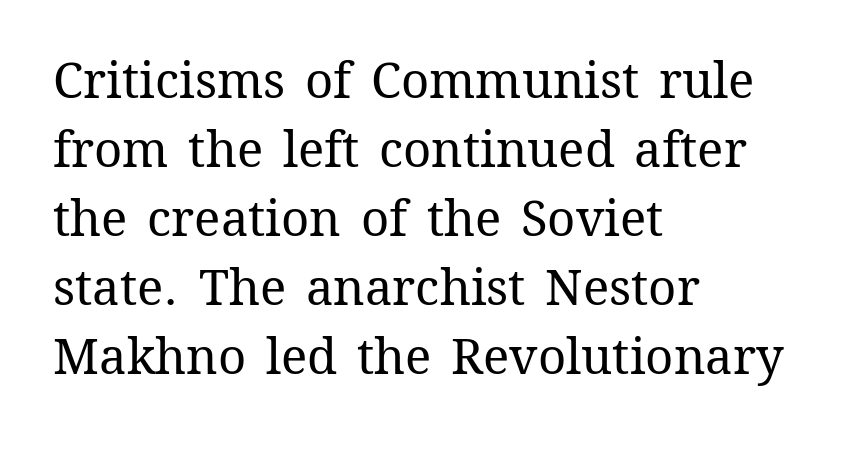
Q: Is the text bold? A: No.
Q: Is the text italic (slanted)? A: No, it is upright.
Q: Is the text underlined? A: No.
Q: How is the paragraph aligned? A: Left-aligned.
Q: Is the spacing between letters normal or unusually wide? A: Normal.
Q: Is the spacing between lines tight, normal or loose? A: Normal.
Q: Width (condensed, normal, or wide)? A: Normal.
Q: Stroke contrast? A: Medium.
Q: x-height? A: Medium.
Q: Monospaced? A: No.
